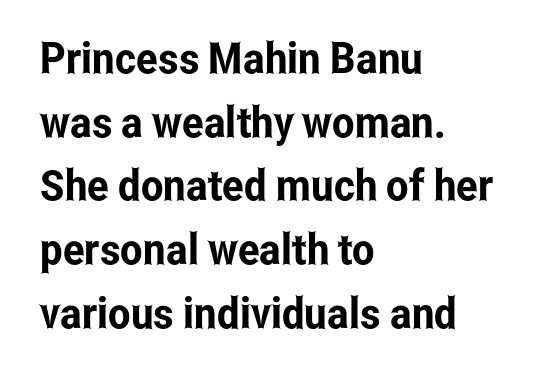
{"serif": "no", "italic": "no", "width": "condensed", "stroke_contrast": "low", "x_height": "medium", "monospaced": "no", "underline": "no", "align": "left", "line_spacing": "normal", "line_spacing_ratio": 1.48, "letter_spacing": "normal", "letter_spacing_em": 0.0, "glyph_px": 43}
